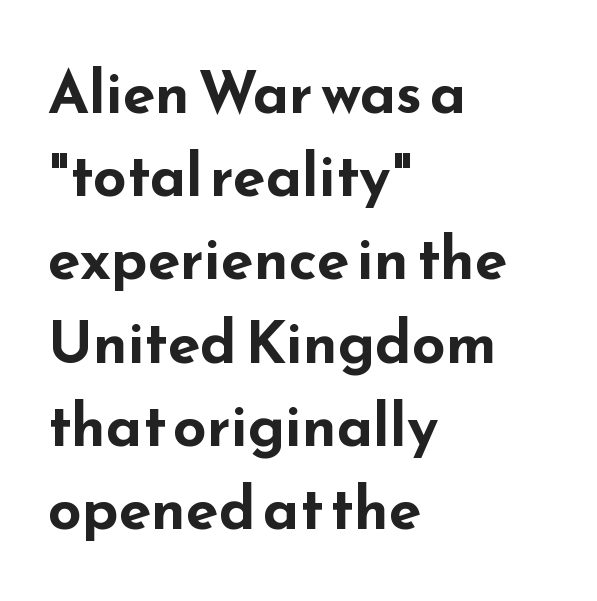
Standard letterfit; no display-style spreading of the glyphs. The text was rendered using a sans face with plain stroke endings. This is the regular roman posture of the typeface. Each new line begins a customary step beneath the previous one. You'd pick this weight for a headline — it's a proper bold. Proportional: the letters do not fall into vertical columns.
